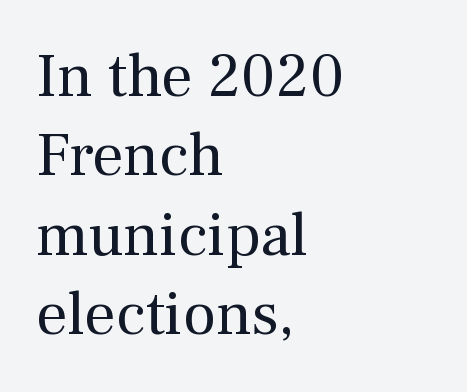
The image shows 62 px regular-weight serif type, upright; set left-aligned, normal line spacing (1.28x), normal letter spacing, not underlined; medium stroke contrast and a medium x-height.
